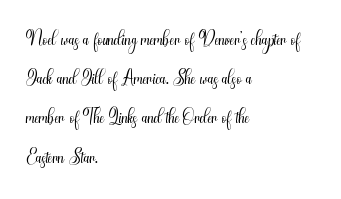
{"serif": "no", "bold": "no", "weight": "light", "width": "condensed", "stroke_contrast": "medium", "x_height": "small", "monospaced": "no", "underline": "no", "align": "left", "line_spacing": "normal", "line_spacing_ratio": 1.4, "letter_spacing": "normal", "letter_spacing_em": 0.0, "glyph_px": 28}
